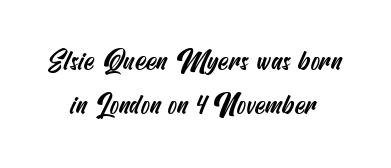
Q: Is the text underlined? A: No.
Q: How is the paragraph aligned? A: Centered.
Q: Is the spacing between letters normal or unusually wide? A: Normal.
Q: Is the spacing between lines tight, normal or loose? A: Normal.
